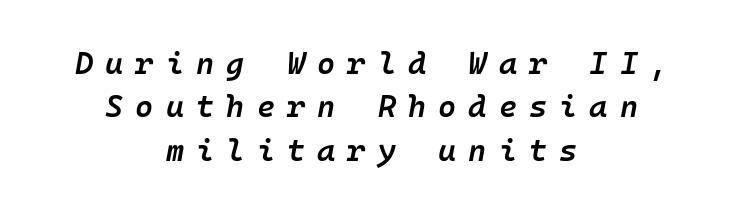
Firm but not heavy-handed strokes: this text is semibold. Slanted lettering throughout. The vertical gap from one line to the next is medium. Horizontally, the lines are justified to the midpoint only.
